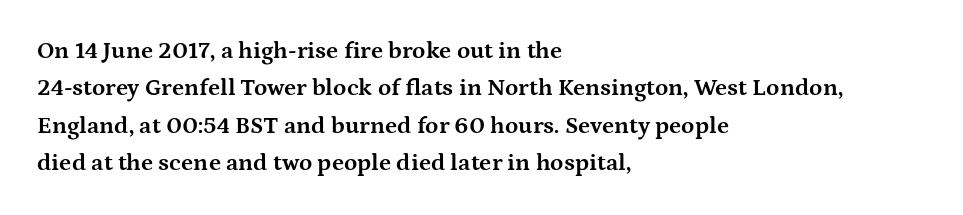
Underline: absent. Strokes here are thick enough to call this a true bold. This block has exactly the height ordinary leading produces. Standard letterfit; no display-style spreading of the glyphs. The lines are quadded left.
